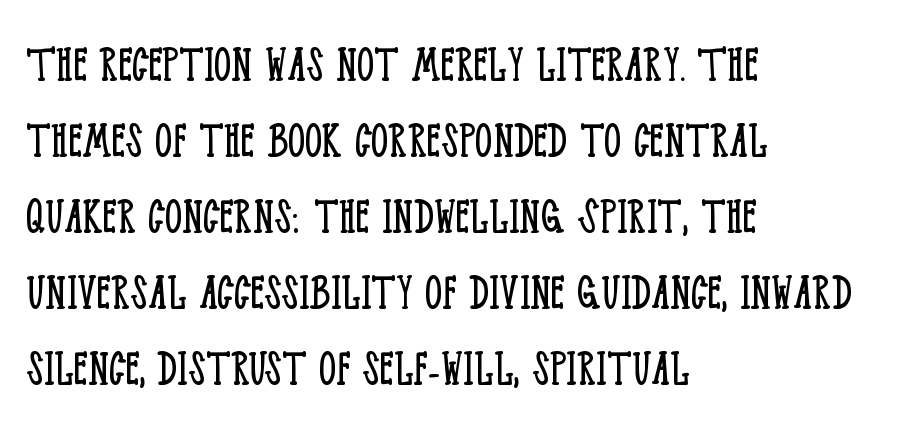
The image shows 55 px light, condensed serif type, upright; set left-aligned, normal line spacing (1.38x), normal letter spacing, not underlined; low stroke contrast and a large x-height.
